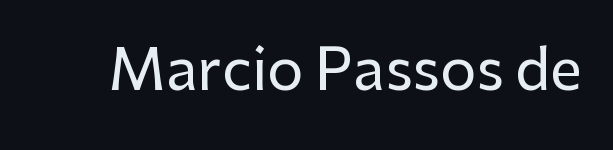
Q: Is the text italic (slanted)? A: No, it is upright.
Q: Is the typeface a serif or a sans-serif typeface? A: Sans-serif.
Q: Is the text underlined? A: No.
Q: Is the spacing between letters normal or unusually wide? A: Normal.
Q: Width (condensed, normal, or wide)? A: Normal.
Q: Stroke contrast? A: Low.
Q: x-height? A: Medium.
Q: Monospaced? A: No.
